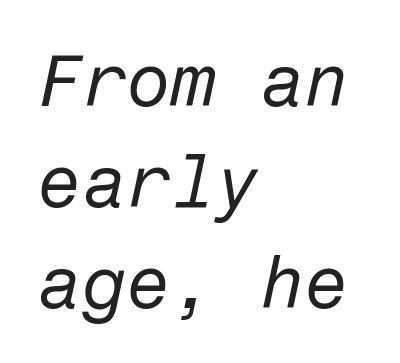
The image shows 72 px regular-weight type, italic (leaning right); set left-aligned, normal line spacing (1.4x), normal letter spacing, not underlined; low stroke contrast and a medium x-height.
